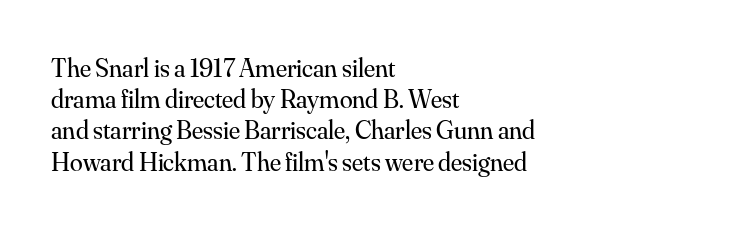
Q: Is the text bold? A: No.
Q: Is the text italic (slanted)? A: No, it is upright.
Q: Is the text underlined? A: No.
Q: How is the paragraph aligned? A: Left-aligned.
Q: Is the spacing between letters normal or unusually wide? A: Normal.
